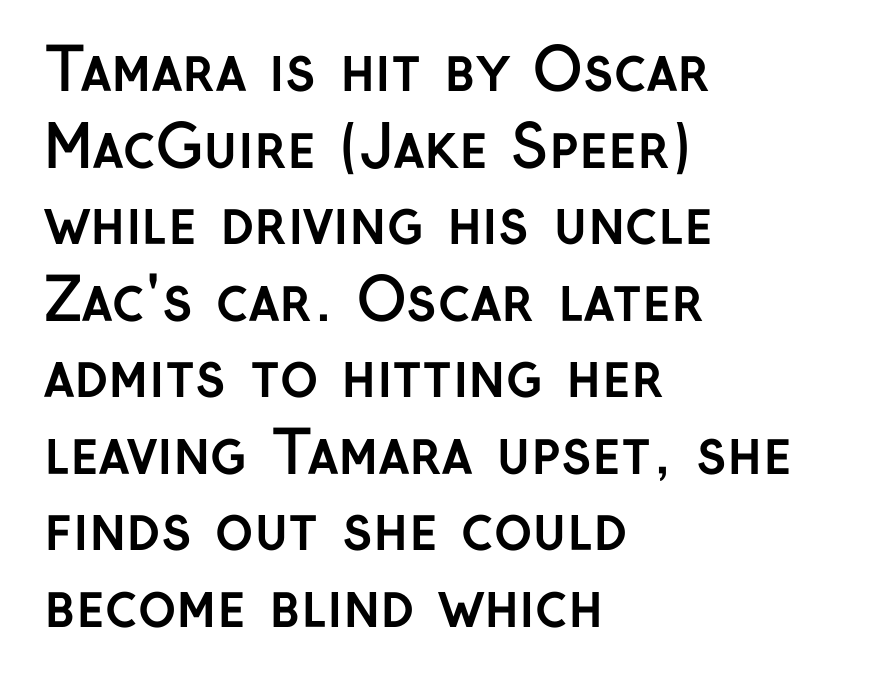
Q: Is the text bold? A: Yes.
Q: Is the text italic (slanted)? A: No, it is upright.
Q: Is the typeface a serif or a sans-serif typeface? A: Sans-serif.
Q: Is the text underlined? A: No.
Q: How is the paragraph aligned? A: Left-aligned.
Q: Is the spacing between letters normal or unusually wide? A: Normal.
Q: Is the spacing between lines tight, normal or loose? A: Normal.
Q: Width (condensed, normal, or wide)? A: Normal.
Q: Stroke contrast? A: Low.
Q: x-height? A: Medium.
Q: Monospaced? A: No.
